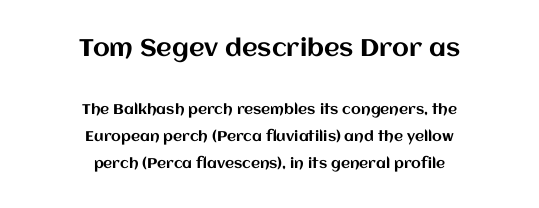
{"italic": "no", "underline": "no", "align": "center", "line_spacing": "loose", "line_spacing_ratio": 1.93, "letter_spacing": "normal", "letter_spacing_em": 0.0, "larger_block": "first", "size_ratio": 1.71, "glyph_px": 24}
